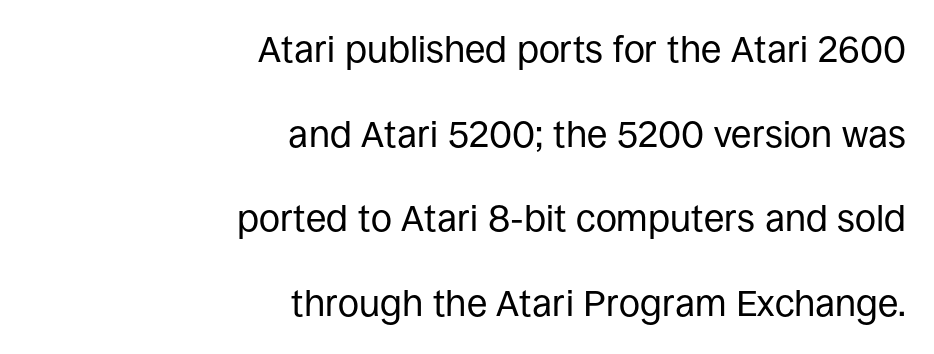
{"serif": "no", "italic": "no", "bold": "no", "weight": "regular", "width": "normal", "stroke_contrast": "low", "x_height": "large", "monospaced": "no", "underline": "no", "align": "right", "line_spacing": "loose", "line_spacing_ratio": 2.29, "letter_spacing": "normal", "letter_spacing_em": 0.0, "glyph_px": 37}
